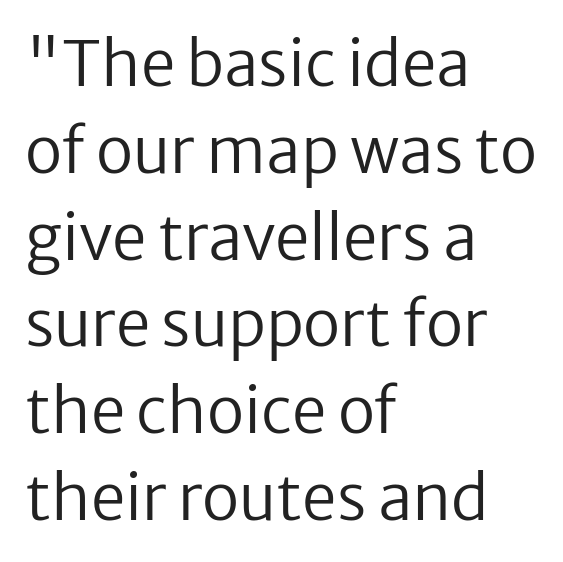
{"serif": "no", "italic": "no", "bold": "no", "weight": "regular", "width": "normal", "stroke_contrast": "low", "x_height": "medium", "monospaced": "no", "underline": "no", "align": "left", "line_spacing": "normal", "line_spacing_ratio": 1.4, "letter_spacing": "normal", "letter_spacing_em": 0.0, "glyph_px": 62}
